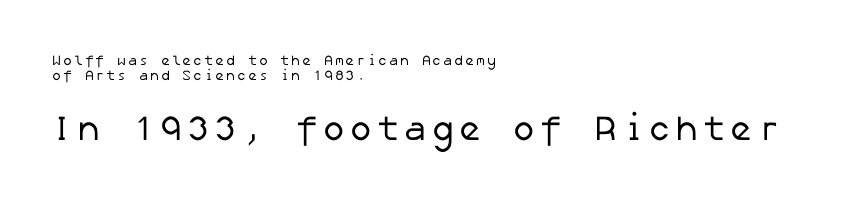
Vertical spacing — tight. The composition opens small and finishes big. Line beginnings align vertically; line endings do not. Summary of weight: not heavy and not bold.
